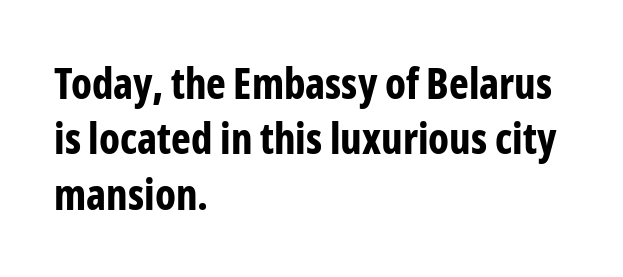
This block has exactly the height ordinary leading produces. There is no visible air inserted between adjacent glyphs. These lines are rendered in a variable-pitch font. A roman cut, with each character standing at attention. Line starts are locked; line ends wander. Underlining? Definitely not there.
